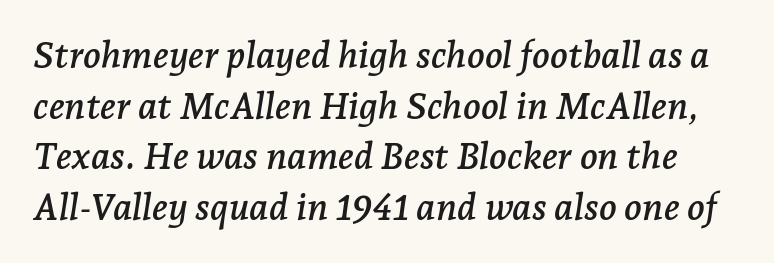
The image shows 37 px serif type, italic (leaning right); set normal line spacing (1.37x), normal letter spacing, not underlined; low stroke contrast and a medium x-height.
